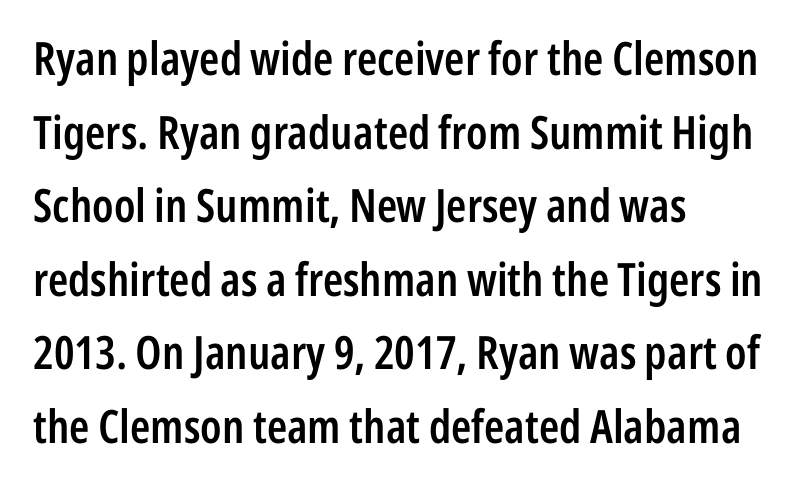
Q: Is the text bold? A: Semi-bold.
Q: Is the text italic (slanted)? A: No, it is upright.
Q: Is the typeface a serif or a sans-serif typeface? A: Sans-serif.
Q: Is the text underlined? A: No.
Q: How is the paragraph aligned? A: Left-aligned.
Q: Is the spacing between letters normal or unusually wide? A: Normal.
Q: Is the spacing between lines tight, normal or loose? A: Normal.
Q: Width (condensed, normal, or wide)? A: Condensed.
Q: Stroke contrast? A: Low.
Q: x-height? A: Medium.
Q: Monospaced? A: No.
